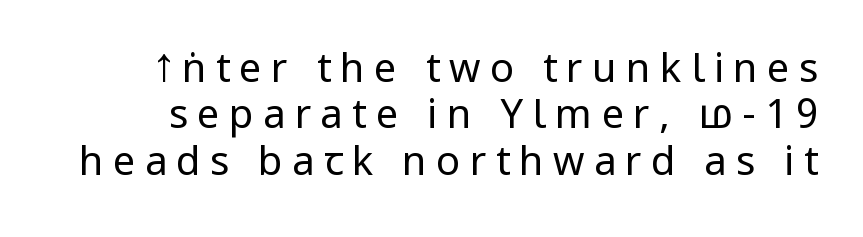
{"serif": "no", "italic": "no", "bold": "no", "weight": "regular", "width": "condensed", "stroke_contrast": "low", "x_height": "large", "monospaced": "no", "underline": "no", "line_spacing_ratio": 1.16, "letter_spacing": "wide", "letter_spacing_em": 0.23, "glyph_px": 40}
